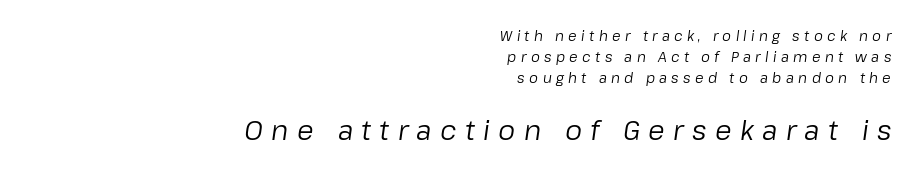
Italic? Definitely — the glyphs are oblique. Regarding leading, the lines here are spaced in the standard way. Ink coverage per letter is moderate at most. What stands out about the letter spacing? Its width — letters are far apart. Alignment: flush right. Size hierarchy here favors the trailing block over the leading one.
